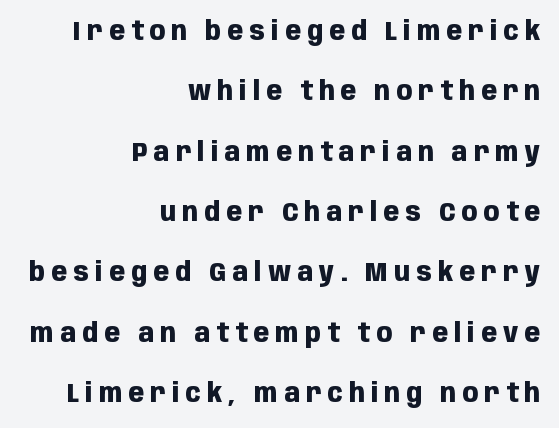
The image shows 26 px bold type, upright; set right-aligned, loose line spacing (2.32x), unusually wide letter spacing (+0.24 em), not underlined.
